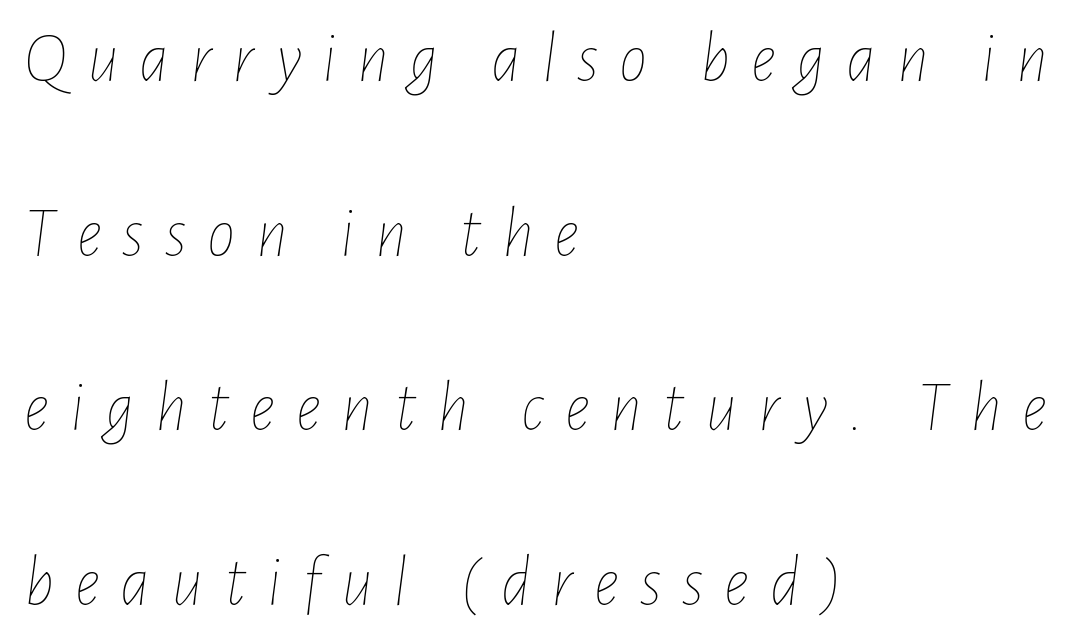
This sample has the flowing, uneven cadence of proportional lettering. If you measured baseline to baseline, you'd find a long distance. The glyphs look as if they've been sheared to an angle. Caption: multi-line text, flush left, ragged right. Counters stay open thanks to moderate or lighter strokes. Letter spacing: wide.
